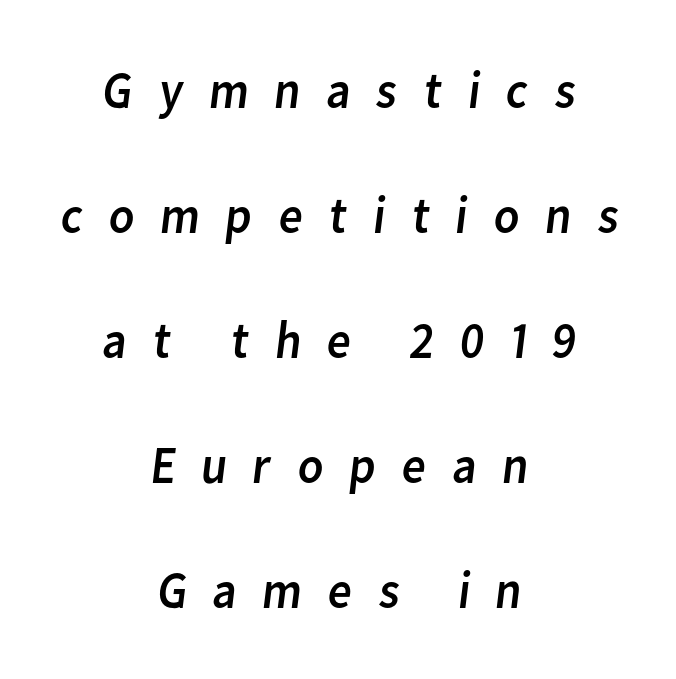
Spacing verdict: proportional, widths tailored to each character. Glyph-to-glyph distance is far greater than everyday printed text. Successive baselines arrive slowly, with a big drop between each. Nope, no serifs anywhere on these letters. Honestly, there is no underline to notice here at all.
